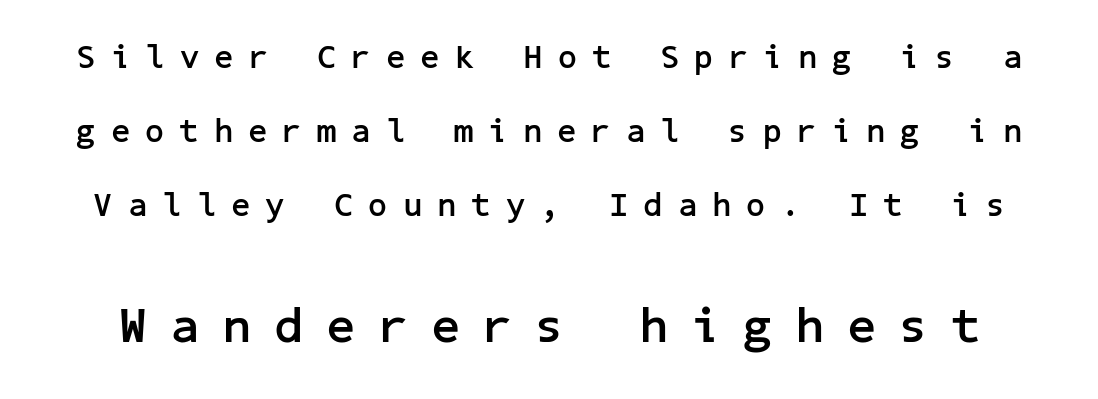
{"serif": "no", "italic": "no", "bold": "yes", "weight": "semibold", "width": "normal", "stroke_contrast": "low", "x_height": "medium", "underline": "no", "line_spacing": "loose", "line_spacing_ratio": 2.24, "letter_spacing": "wide", "letter_spacing_em": 0.47, "larger_block": "second", "size_ratio": 1.52, "glyph_px": 50}
